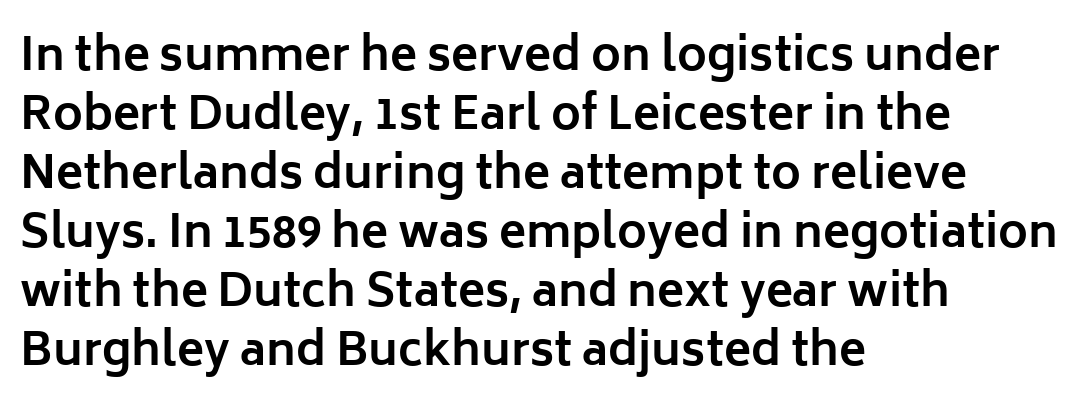
As a designer I'd log this as weight 700, bold. Underline: absent. Upright lettering throughout. Nope, no serifs anywhere on these letters.
